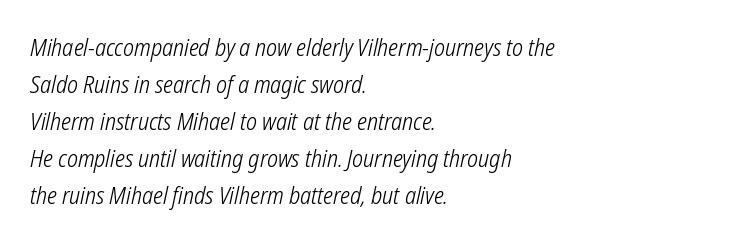
The image shows 24 px text type, italic (leaning right); set left-aligned, normal line spacing (1.54x), normal letter spacing, not underlined.
